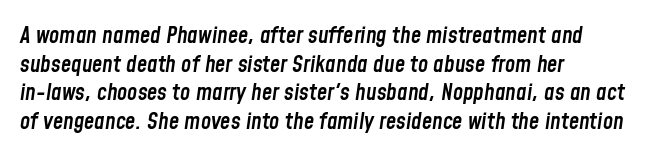
Italic: yes, the glyphs are oblique. Students, note that the glyphs here touch the page at normal intervals. In terms of weight, the rendering is demibold, just under bold. Nobody drew a line under any word here. The paragraph shown leans on its left margin.
